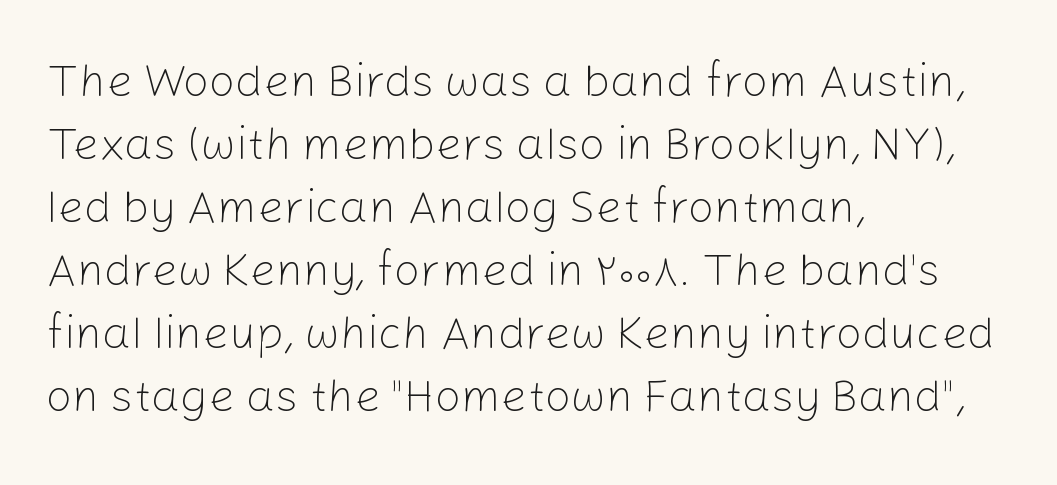
The font's upright variant was chosen for this text. Rows of type keep a routine distance in the vertical direction. Think of a printed novel: that variable character pitch is what you see here. Short and long lines alike share a common starting point at left. Check the space under the baseline: it is left empty. The letterforms sit shoulder to shoulder at normal distance.
